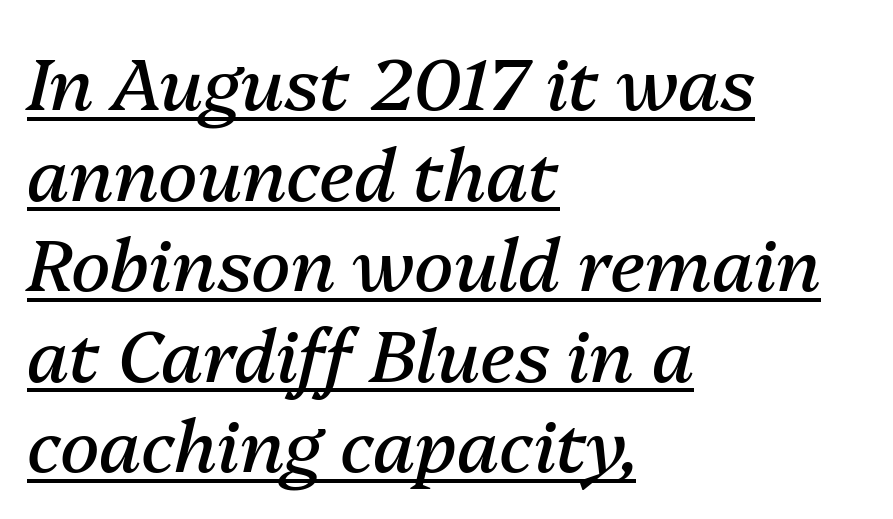
Q: Is the text bold? A: No.
Q: Is the text italic (slanted)? A: Yes, it leans right by about 13 degrees.
Q: Is the text underlined? A: Yes.
Q: How is the paragraph aligned? A: Left-aligned.
Q: Is the spacing between letters normal or unusually wide? A: Normal.
Q: Width (condensed, normal, or wide)? A: Normal.
Q: Stroke contrast? A: Medium.
Q: x-height? A: Medium.
Q: Monospaced? A: No.
